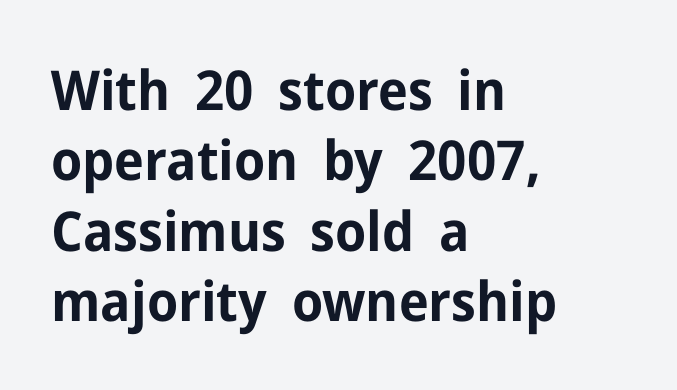
What kind of face is this? One without serifs — a sans. A bare baseline throughout the passage. The rendering keeps characters at their native spacing. Do the letters lean? They stand straight.
